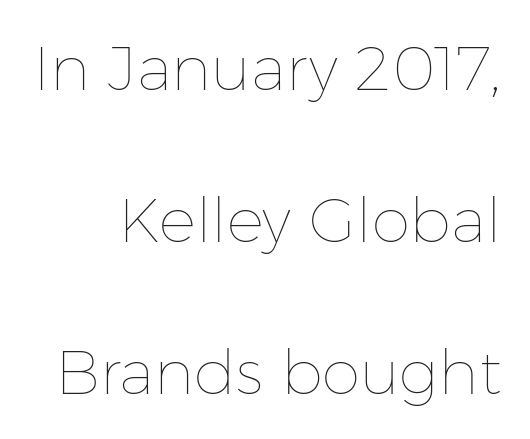
The image shows 62 px thin type, upright; set loose line spacing (2.45x), normal letter spacing, not underlined; low stroke contrast and a medium x-height.
